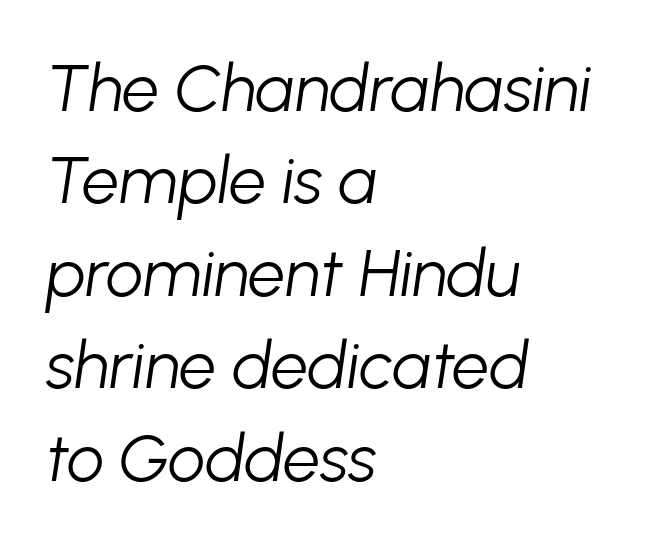
The leading is moderate, giving the passage an even texture. The face used here is proportionally spaced, like ordinary book or web type. Every row of glyphs begins at an identical x-position on the left. Posture: slanted. Each stroke keeps to a modest, everyday thickness or less.
